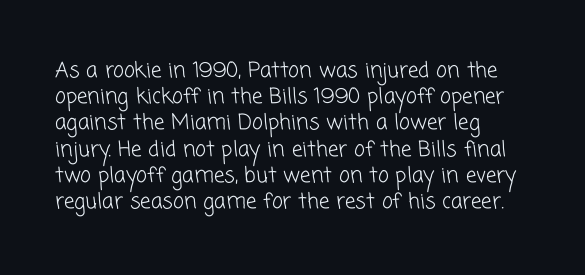
The image shows 21 px text type; set left-aligned, normal line spacing (1.25x), normal letter spacing, not underlined.
